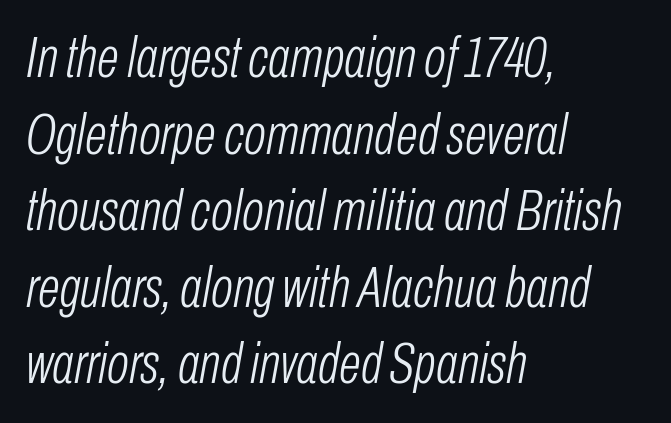
{"italic": "yes", "lean": "right", "slant_degrees": 10, "bold": "no", "weight": "light", "width": "condensed", "stroke_contrast": "low", "x_height": "medium", "monospaced": "no", "underline": "no", "align": "left", "line_spacing": "normal", "line_spacing_ratio": 1.32, "letter_spacing": "normal", "letter_spacing_em": 0.0, "glyph_px": 58}
